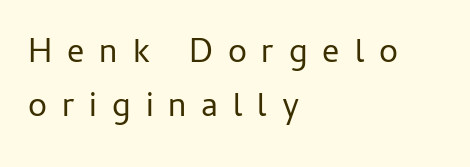
Q: Is the text bold? A: No.
Q: Is the text italic (slanted)? A: No, it is upright.
Q: Is the typeface a serif or a sans-serif typeface? A: Sans-serif.
Q: Is the text underlined? A: No.
Q: How is the paragraph aligned? A: Left-aligned.
Q: Is the spacing between letters normal or unusually wide? A: Unusually wide.
Q: Is the spacing between lines tight, normal or loose? A: Normal.
Q: Width (condensed, normal, or wide)? A: Normal.
Q: Stroke contrast? A: Low.
Q: x-height? A: Medium.
Q: Monospaced? A: No.
